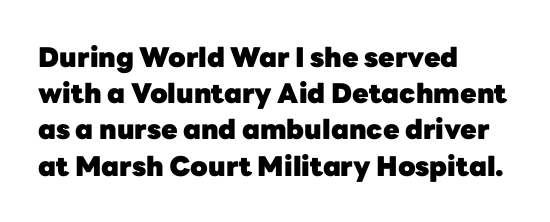
Does the weight exceed regular? Yes, all the way to bold. Inter-character spacing is left at the font's built-in metrics. If you drew a ruler down the left edge, every line would touch it. Only glyphs here, with clear space below each row. This sample keeps an unexceptional amount of space between lines.
